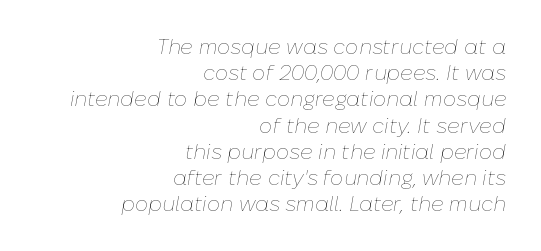
Q: Is the text bold? A: No.
Q: Is the text italic (slanted)? A: Yes, it leans right by about 10 degrees.
Q: Is the text underlined? A: No.
Q: How is the paragraph aligned? A: Right-aligned.
Q: Is the spacing between letters normal or unusually wide? A: Normal.
Q: Is the spacing between lines tight, normal or loose? A: Normal.
